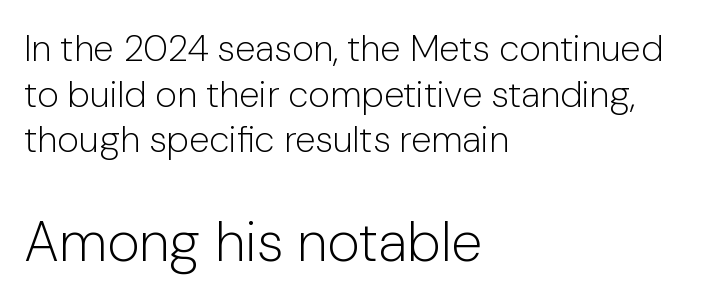
The image shows 56 px light sans-serif type, upright; set left-aligned, line spacing 1.23x, normal letter spacing, not underlined; the second (bottom) block is 1.51x larger; low stroke contrast and a medium x-height.
